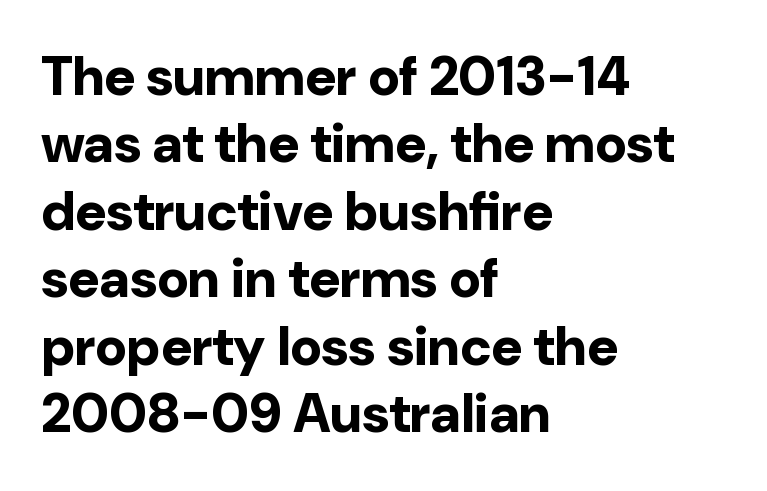
{"serif": "no", "italic": "no", "bold": "yes", "weight": "bold", "width": "normal", "stroke_contrast": "low", "x_height": "medium", "monospaced": "no", "underline": "no", "align": "left", "line_spacing": "normal", "line_spacing_ratio": 1.25, "letter_spacing": "normal", "letter_spacing_em": 0.0, "glyph_px": 54}
